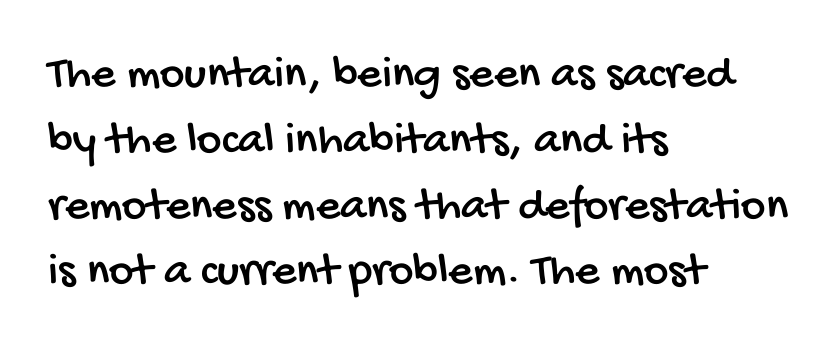
Q: Is the typeface a serif or a sans-serif typeface? A: Sans-serif.
Q: Is the text underlined? A: No.
Q: How is the paragraph aligned? A: Left-aligned.
Q: Is the spacing between letters normal or unusually wide? A: Normal.
Q: Is the spacing between lines tight, normal or loose? A: Normal.
Q: Width (condensed, normal, or wide)? A: Condensed.
Q: Stroke contrast? A: Low.
Q: x-height? A: Large.
Q: Monospaced? A: No.
